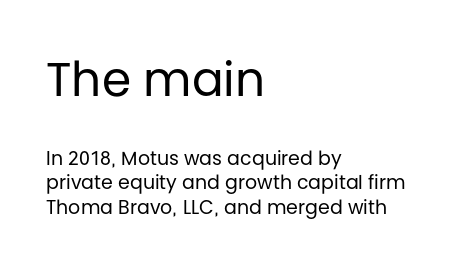
{"serif": "no", "italic": "no", "bold": "no", "weight": "regular", "width": "normal", "stroke_contrast": "low", "x_height": "large", "monospaced": "no", "underline": "no", "align": "left", "line_spacing": "normal", "line_spacing_ratio": 1.3, "letter_spacing": "normal", "letter_spacing_em": 0.0, "larger_block": "first", "size_ratio": 2.47, "glyph_px": 47}
